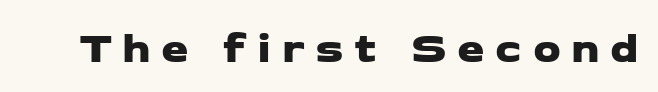
Each row of text sits above clean, open space. Spacing between characters has been opened up far beyond the box default. A typesetter would call this proportional, since set widths differ per character. A sans-serif font was chosen for this passage.
